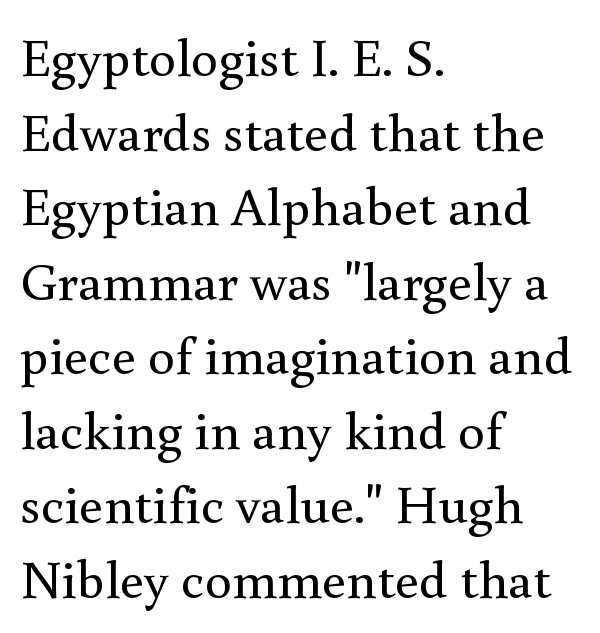
Q: Is the text bold? A: No.
Q: Is the text italic (slanted)? A: No, it is upright.
Q: Is the typeface a serif or a sans-serif typeface? A: Serif.
Q: Is the text underlined? A: No.
Q: How is the paragraph aligned? A: Left-aligned.
Q: Is the spacing between letters normal or unusually wide? A: Normal.
Q: Is the spacing between lines tight, normal or loose? A: Normal.
Q: Width (condensed, normal, or wide)? A: Normal.
Q: x-height? A: Small.
Q: Monospaced? A: No.
